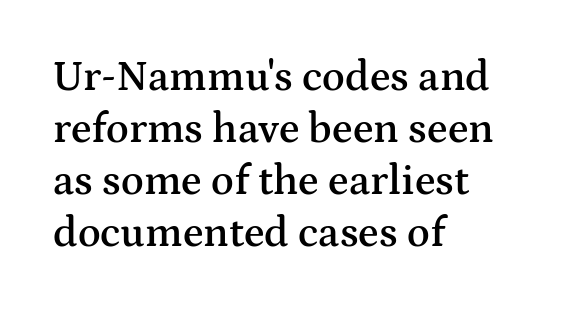
{"serif": "yes", "italic": "no", "bold": "semi", "weight": "semibold", "width": "wide", "stroke_contrast": "medium", "x_height": "medium", "monospaced": "no", "underline": "no", "align": "left", "line_spacing_ratio": 1.24, "letter_spacing": "normal", "letter_spacing_em": 0.0, "glyph_px": 42}
